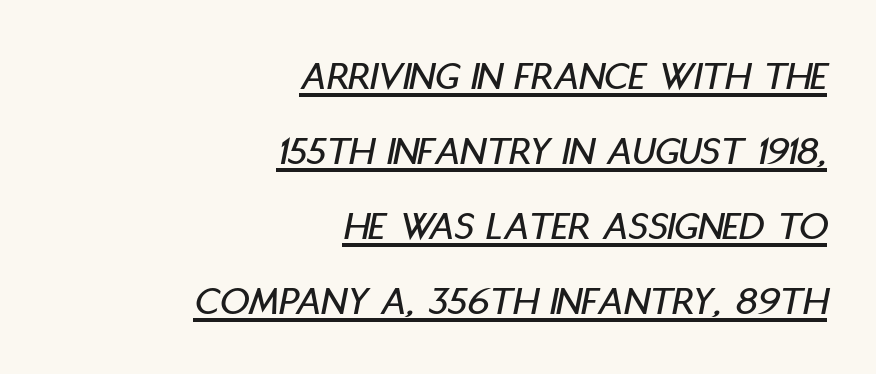
The glyphs are accompanied by a horizontal stroke just below them. Does extra space separate the letters? No, they use regular spacing. The paragraph shown leans on its right margin. A typesetter would call this proportional, since set widths differ per character. A typesetter would mark this as italic.
